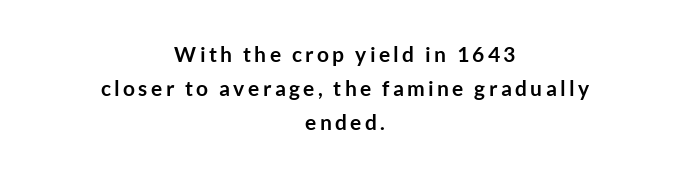
{"italic": "no", "bold": "yes", "underline": "no", "align": "center", "line_spacing": "normal", "line_spacing_ratio": 1.61, "glyph_px": 21}
